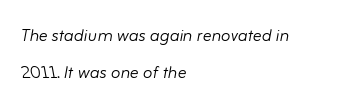
{"italic": "yes", "lean": "right", "slant_degrees": 10, "bold": "no", "underline": "no", "align": "left", "line_spacing": "normal", "line_spacing_ratio": 1.67, "letter_spacing": "normal", "letter_spacing_em": 0.0, "glyph_px": 22}
